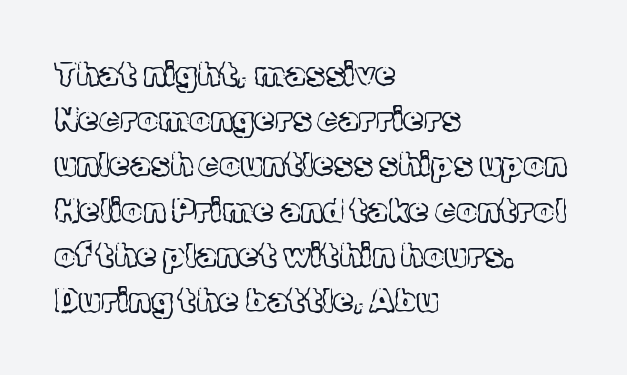
{"serif": "yes", "italic": "no", "bold": "no", "weight": "light", "width": "normal", "x_height": "medium", "monospaced": "no", "underline": "no", "align": "left", "line_spacing": "normal", "line_spacing_ratio": 1.37, "letter_spacing": "normal", "letter_spacing_em": 0.0, "glyph_px": 33}
